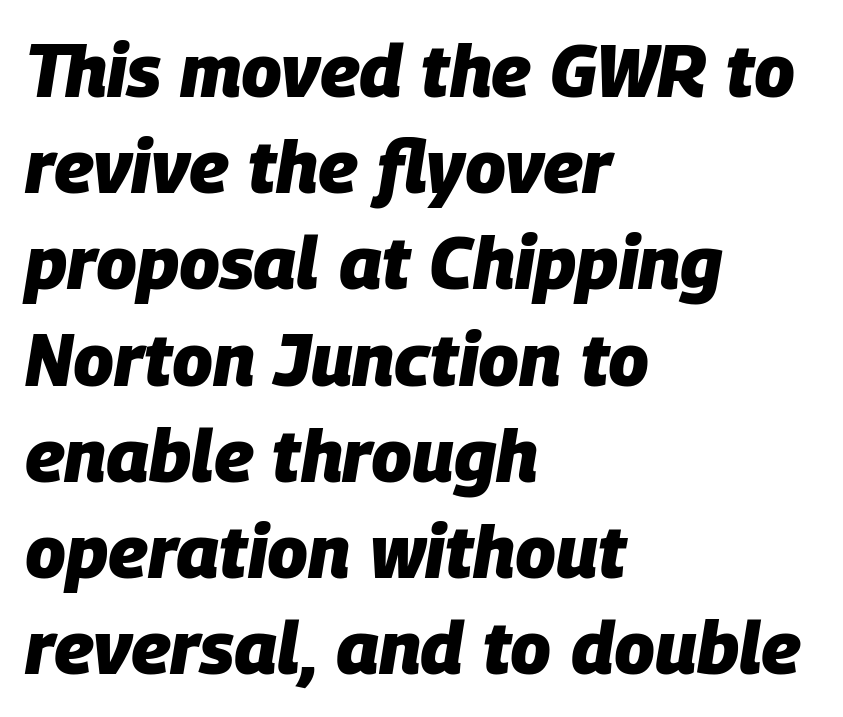
The setting favours the left margin, as ordinary paragraphs usually do. Each new line begins a customary step beneath the previous one. Looking at the ascenders, they clearly lean. The zone under the glyphs is completely vacant. Weight check: bold — yes, fully. These lines are rendered in a variable-pitch font.
